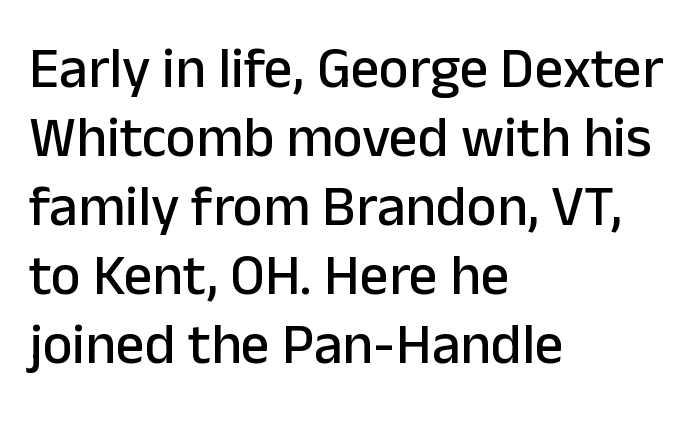
Unlike a traditional serif, this face leaves its strokes unadorned. Is there any slant? The stems are plumb. These lines stack with their left ends in a neat column. The face used here is proportionally spaced, like ordinary book or web type.
